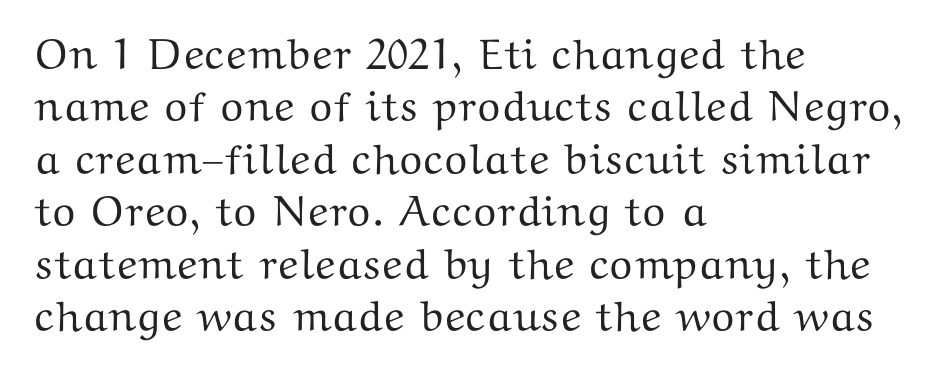
Nobody drew a line under any word here. Typeset ragged right — the left edge is the straight one. These lines were composed using upright roman letters. These lines are rendered in a variable-pitch font. Short note: letters normally spaced. Unlike a clean sans, this face finishes its strokes with serifs.
